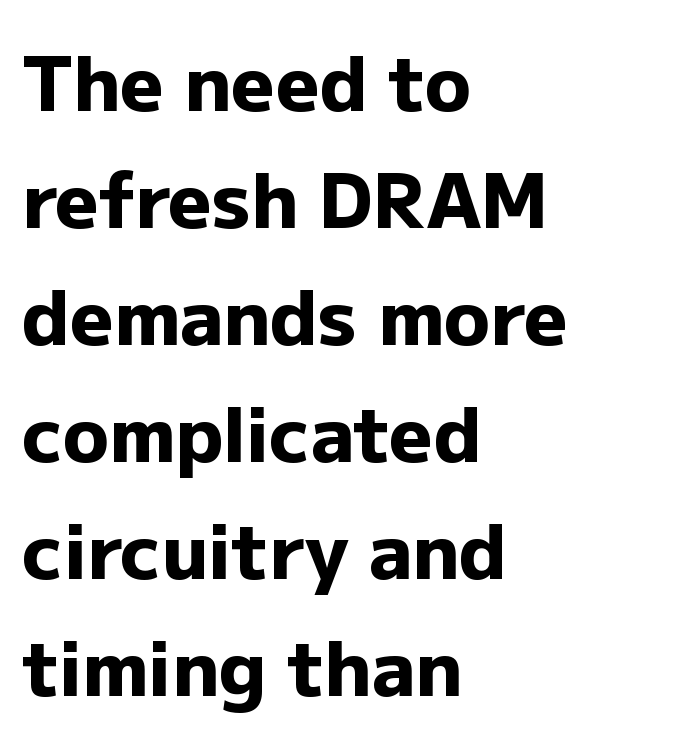
{"serif": "no", "italic": "no", "bold": "yes", "weight": "heavy", "width": "normal", "stroke_contrast": "low", "x_height": "medium", "monospaced": "no", "underline": "no", "align": "left", "line_spacing": "normal", "line_spacing_ratio": 1.54, "letter_spacing": "normal", "letter_spacing_em": 0.0, "glyph_px": 76}
